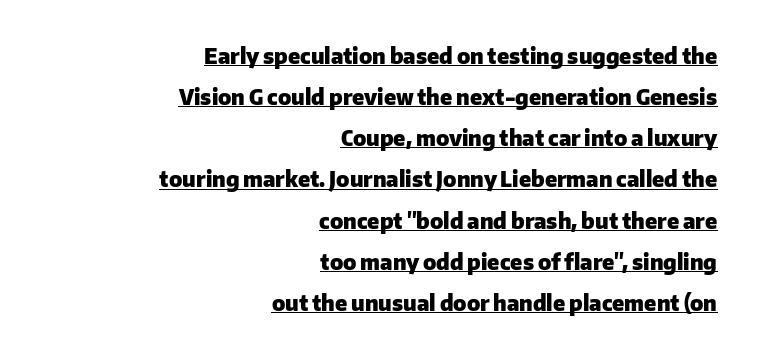
The font is running at its bold setting. The letterforms sit shoulder to shoulder at normal distance. The lines are spread far apart with generous leading. The lines are quadded right. You can see a thin bar hugging the bottom of the glyphs. The letters stand upright; this is a roman face.
